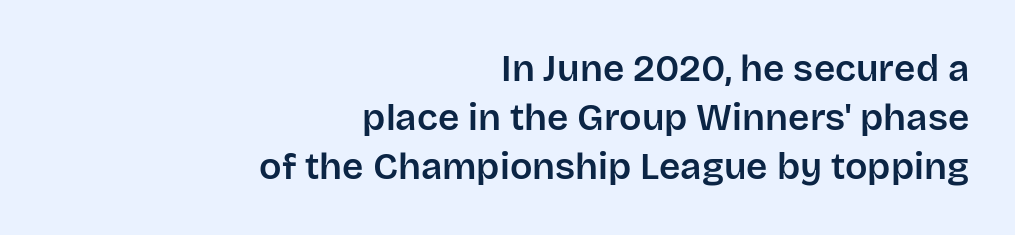
The image shows 37 px sans-serif type, upright; set right-aligned, normal line spacing (1.32x), normal letter spacing, not underlined; low stroke contrast and a large x-height.
